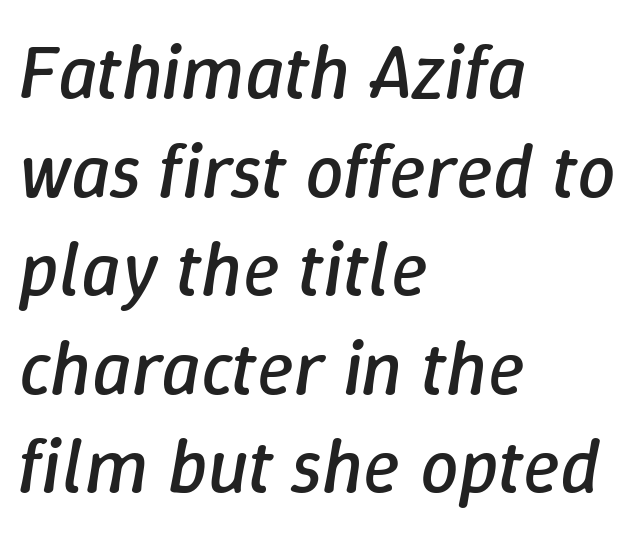
This sample keeps an unexceptional amount of space between lines. Anything drawn beneath the words? Only blank space. Leftover space on each line is placed entirely after the last word. Is this a fixed-width face? No — the glyphs have proportional, varying widths. A typesetter would call this zero additional tracking.
